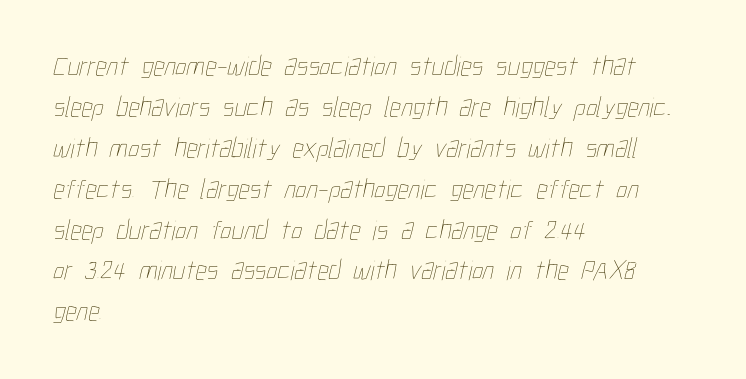
Q: Is the text bold? A: No.
Q: Is the text underlined? A: No.
Q: How is the paragraph aligned? A: Left-aligned.
Q: Is the spacing between letters normal or unusually wide? A: Normal.
Q: Is the spacing between lines tight, normal or loose? A: Normal.
Q: Width (condensed, normal, or wide)? A: Condensed.
Q: Stroke contrast? A: Low.
Q: x-height? A: Medium.
Q: Monospaced? A: No.
